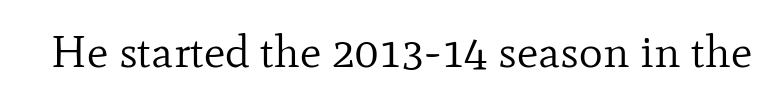
{"serif": "yes", "italic": "no", "bold": "no", "weight": "regular", "width": "normal", "stroke_contrast": "low", "x_height": "small", "monospaced": "no", "underline": "no", "letter_spacing": "normal", "letter_spacing_em": 0.0, "glyph_px": 45}
